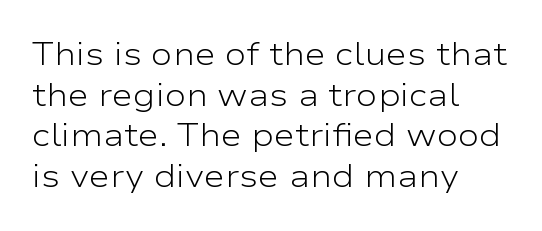
When letters stand straight like this, we call the style roman or upright. The foot of each line stays bare and open. On a weight scale, this lands at 450 or below. Typographically, this falls in the sans-serif category. Reading down the block, your eye returns to a fixed left position each line. Summary of vertical rhythm: regular, with standard interline spacing.
